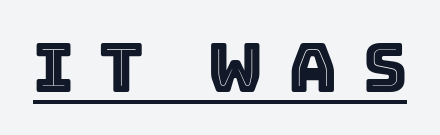
The image shows 68 px text type, upright; set unusually wide letter spacing (+0.36 em), underlined; a large x-height.
